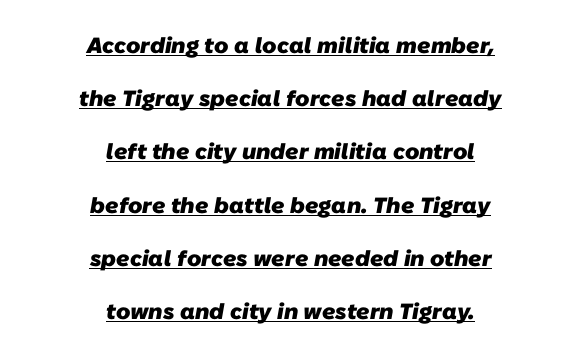
Q: Is the text bold? A: Yes.
Q: Is the text underlined? A: Yes.
Q: How is the paragraph aligned? A: Centered.
Q: Is the spacing between letters normal or unusually wide? A: Normal.
Q: Is the spacing between lines tight, normal or loose? A: Loose.
